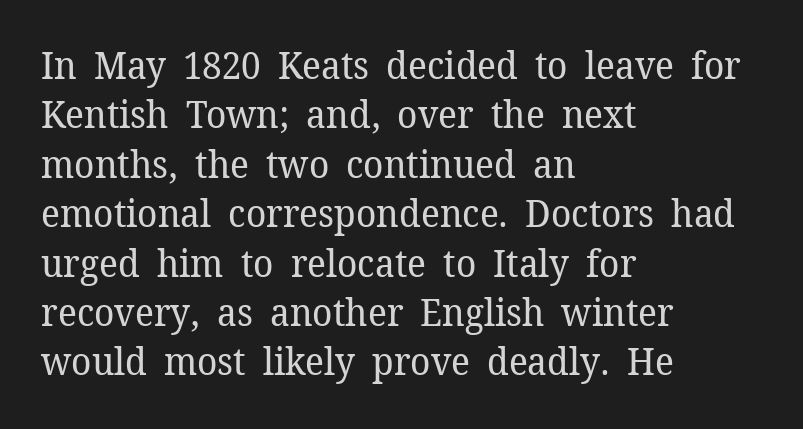
Q: Is the text bold? A: No.
Q: Is the text italic (slanted)? A: No, it is upright.
Q: Is the typeface a serif or a sans-serif typeface? A: Serif.
Q: Is the text underlined? A: No.
Q: How is the paragraph aligned? A: Left-aligned.
Q: Is the spacing between letters normal or unusually wide? A: Normal.
Q: Is the spacing between lines tight, normal or loose? A: Normal.
Q: Width (condensed, normal, or wide)? A: Normal.
Q: Stroke contrast? A: Low.
Q: x-height? A: Medium.
Q: Monospaced? A: No.
